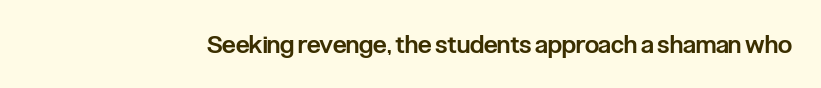
{"italic": "no", "bold": "semi", "underline": "no", "letter_spacing": "normal", "letter_spacing_em": 0.0, "glyph_px": 25}
